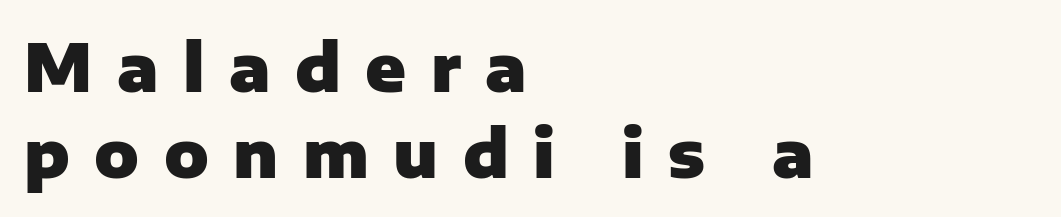
{"serif": "no", "italic": "no", "bold": "yes", "weight": "heavy", "width": "normal", "stroke_contrast": "low", "x_height": "medium", "monospaced": "no", "underline": "no", "align": "left", "line_spacing": "normal", "line_spacing_ratio": 1.3, "letter_spacing": "wide", "letter_spacing_em": 0.37, "glyph_px": 66}
